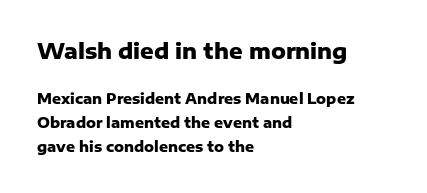
Q: Is the text bold? A: Yes.
Q: Is the text italic (slanted)? A: No, it is upright.
Q: Is the text underlined? A: No.
Q: How is the paragraph aligned? A: Left-aligned.
Q: Is the spacing between letters normal or unusually wide? A: Normal.
Q: Is the spacing between lines tight, normal or loose? A: Normal.
Q: Which block of text is set in a larger size, the first (top) or the second (bottom)? A: The first (top) one.
